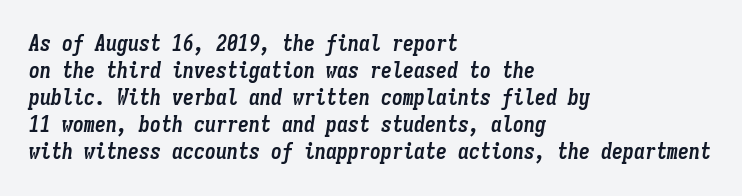
Q: Is the text bold? A: Yes.
Q: Is the text italic (slanted)? A: Yes, it leans right by about 9 degrees.
Q: Is the text underlined? A: No.
Q: How is the paragraph aligned? A: Left-aligned.
Q: Is the spacing between letters normal or unusually wide? A: Normal.
